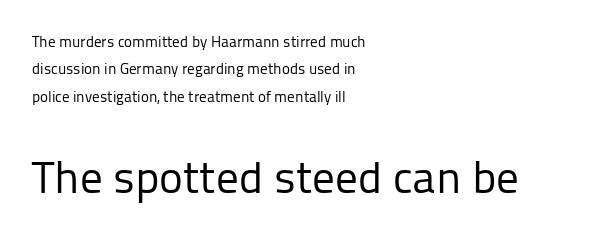
The image shows 45 px regular-weight sans-serif type, upright; set left-aligned, line spacing 1.83x, normal letter spacing, not underlined; the second (bottom) block is 3.0x larger; low stroke contrast and a medium x-height.
